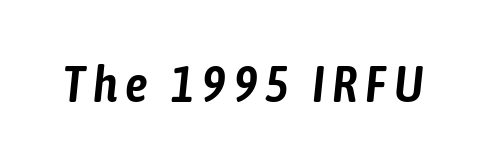
Beneath every word, the page is bare. Spacing verdict: proportional, widths tailored to each character. Yep, that's italic — everything's leaning.
